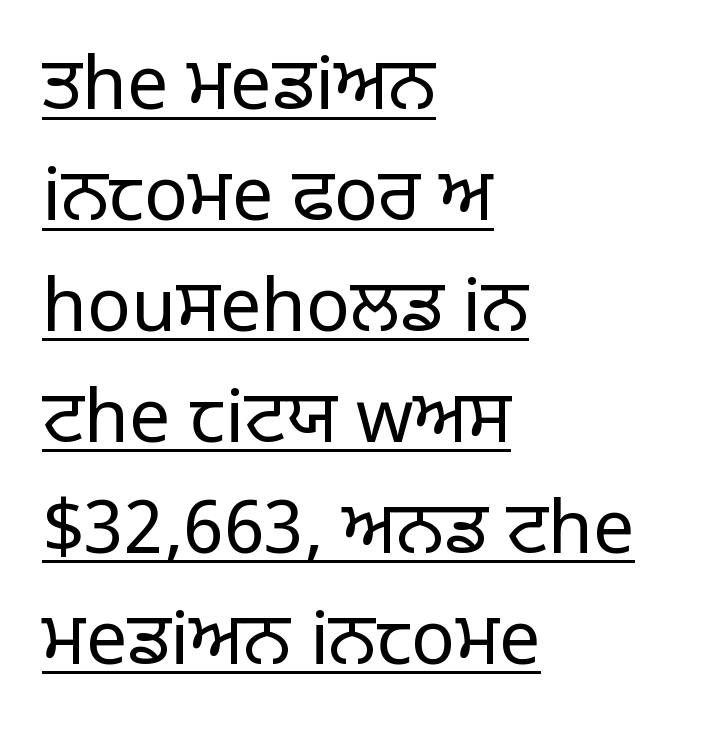
{"serif": "no", "italic": "no", "bold": "no", "weight": "light", "width": "normal", "stroke_contrast": "low", "x_height": "large", "monospaced": "no", "underline": "yes", "align": "left", "line_spacing": "normal", "line_spacing_ratio": 1.52, "letter_spacing": "normal", "letter_spacing_em": 0.0, "glyph_px": 73}
